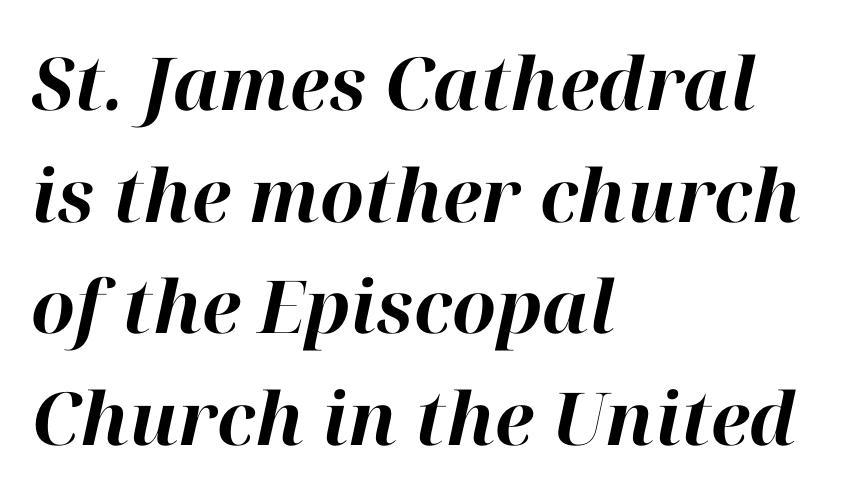
The image shows 73 px bold type, italic (leaning right); set left-aligned, normal line spacing (1.53x), normal letter spacing, not underlined; high stroke contrast and a medium x-height.
